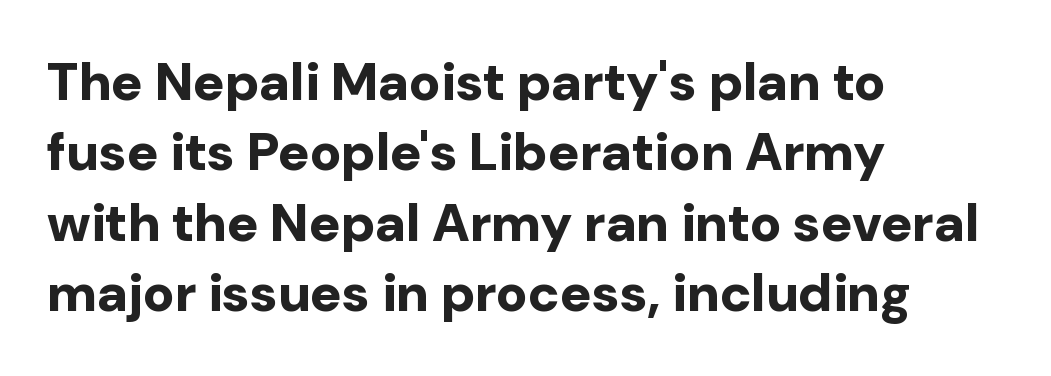
{"serif": "no", "italic": "no", "bold": "yes", "weight": "bold", "width": "normal", "stroke_contrast": "low", "x_height": "medium", "monospaced": "no", "underline": "no", "align": "left", "line_spacing": "normal", "line_spacing_ratio": 1.33, "letter_spacing": "normal", "letter_spacing_em": 0.0, "glyph_px": 53}
